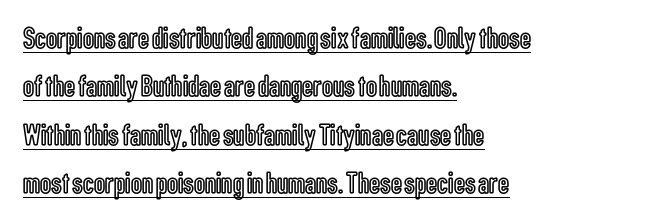
Q: Is the text italic (slanted)? A: No, it is upright.
Q: Is the text underlined? A: Yes.
Q: How is the paragraph aligned? A: Left-aligned.
Q: Is the spacing between letters normal or unusually wide? A: Normal.
Q: Is the spacing between lines tight, normal or loose? A: Normal.
Q: Width (condensed, normal, or wide)? A: Condensed.
Q: x-height? A: Medium.
Q: Monospaced? A: No.
